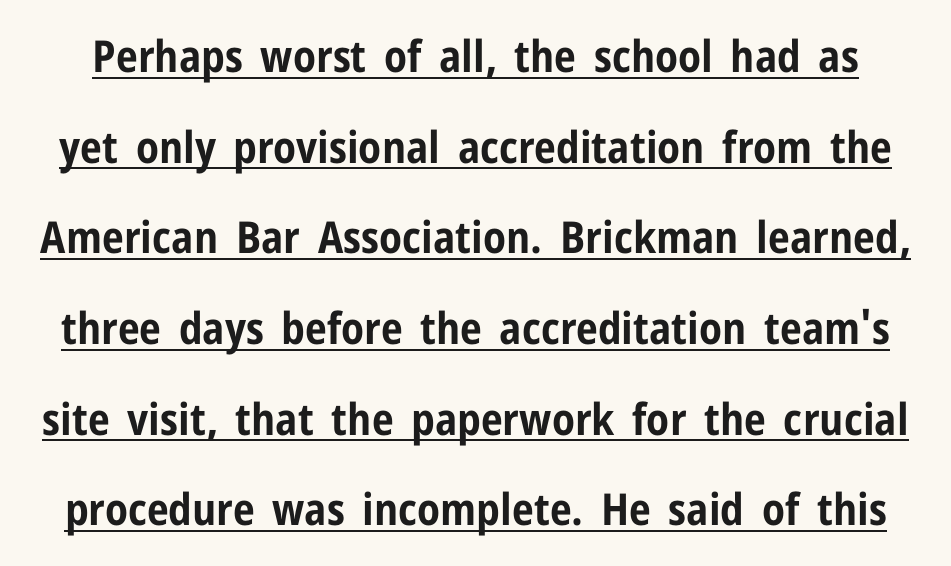
Typographic density is high because the face is bold. Nope, no serifs anywhere on these letters. Looks like regular typesetting: each glyph gets only the width it needs. This sample carries an underscore along the baseline area. Default kerning and tracking; the words read as compact shapes.
